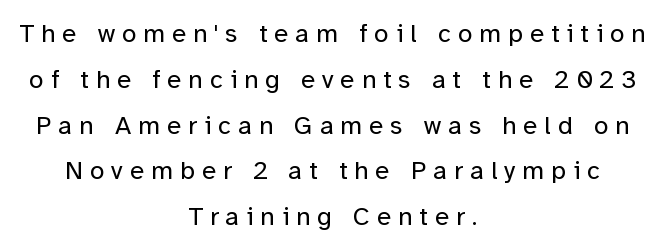
The image shows 26 px text type, upright; set centered, line spacing 1.76x, unusually wide letter spacing (+0.27 em), not underlined.
